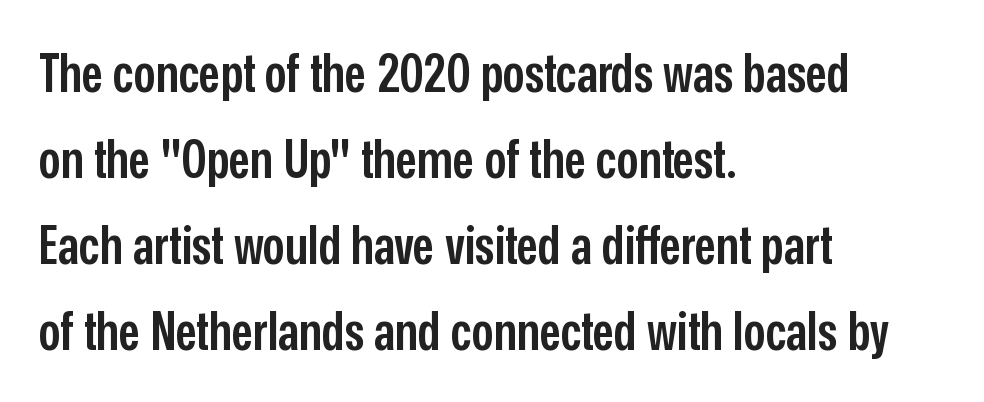
Firm but not heavy-handed strokes: this text is semibold. Glance below the letters and you will spot only blank space. The line texture is even and compact thanks to regular tracking. Vertical spacing — default. All the whitespace from short lines collects on the right.
